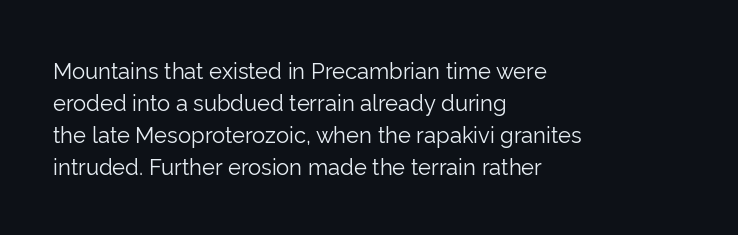
The image shows 22 px text type, upright; set left-aligned, normal line spacing (1.46x), normal letter spacing, not underlined.
